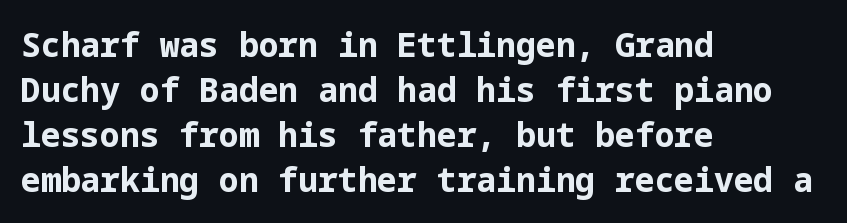
The image shows 33 px bold sans-serif type, upright; set left-aligned, normal line spacing (1.36x), normal letter spacing, not underlined; low stroke contrast and a medium x-height.
